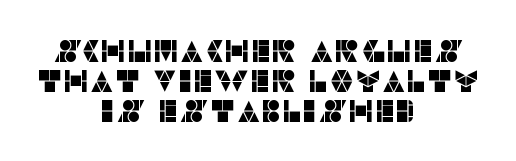
Q: Is the text italic (slanted)? A: No, it is upright.
Q: Is the typeface a serif or a sans-serif typeface? A: Sans-serif.
Q: Is the text underlined? A: No.
Q: How is the paragraph aligned? A: Centered.
Q: Is the spacing between letters normal or unusually wide? A: Normal.
Q: Is the spacing between lines tight, normal or loose? A: Tight.
Q: Width (condensed, normal, or wide)? A: Normal.
Q: Stroke contrast? A: Low.
Q: x-height? A: Large.
Q: Monospaced? A: No.
